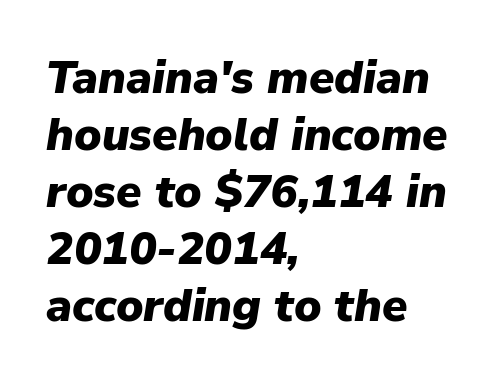
{"italic": "yes", "lean": "right", "slant_degrees": 9, "bold": "yes", "weight": "heavy", "width": "normal", "stroke_contrast": "low", "x_height": "medium", "monospaced": "no", "underline": "no", "align": "left", "line_spacing_ratio": 1.24, "letter_spacing": "normal", "letter_spacing_em": 0.0, "glyph_px": 46}
